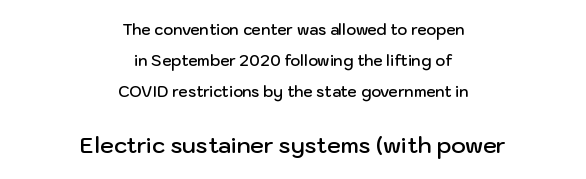
{"italic": "no", "bold": "semi", "underline": "no", "align": "center", "line_spacing": "loose", "line_spacing_ratio": 2.07, "letter_spacing": "normal", "letter_spacing_em": 0.0, "larger_block": "second", "size_ratio": 1.47, "glyph_px": 22}
